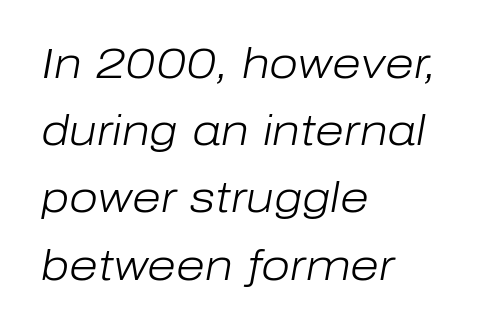
{"italic": "yes", "lean": "right", "slant_degrees": 10, "bold": "no", "weight": "light", "width": "normal", "stroke_contrast": "low", "x_height": "medium", "monospaced": "no", "underline": "no", "align": "left", "line_spacing": "normal", "line_spacing_ratio": 1.6, "letter_spacing": "normal", "letter_spacing_em": 0.0, "glyph_px": 42}
